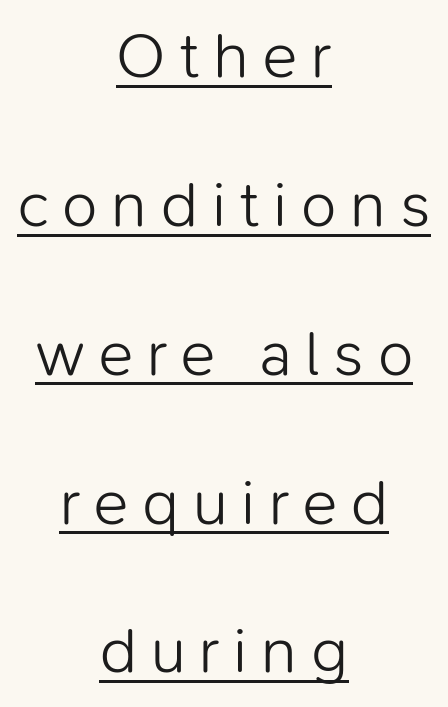
Q: Is the text bold? A: No.
Q: Is the text italic (slanted)? A: No, it is upright.
Q: Is the typeface a serif or a sans-serif typeface? A: Sans-serif.
Q: Is the text underlined? A: Yes.
Q: How is the paragraph aligned? A: Centered.
Q: Is the spacing between letters normal or unusually wide? A: Unusually wide.
Q: Is the spacing between lines tight, normal or loose? A: Loose.
Q: Width (condensed, normal, or wide)? A: Normal.
Q: Stroke contrast? A: Low.
Q: x-height? A: Medium.
Q: Monospaced? A: No.
